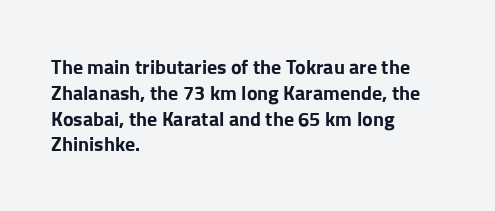
{"italic": "no", "bold": "yes", "underline": "no", "align": "left", "line_spacing": "normal", "line_spacing_ratio": 1.29, "letter_spacing": "normal", "letter_spacing_em": 0.0, "glyph_px": 20}
